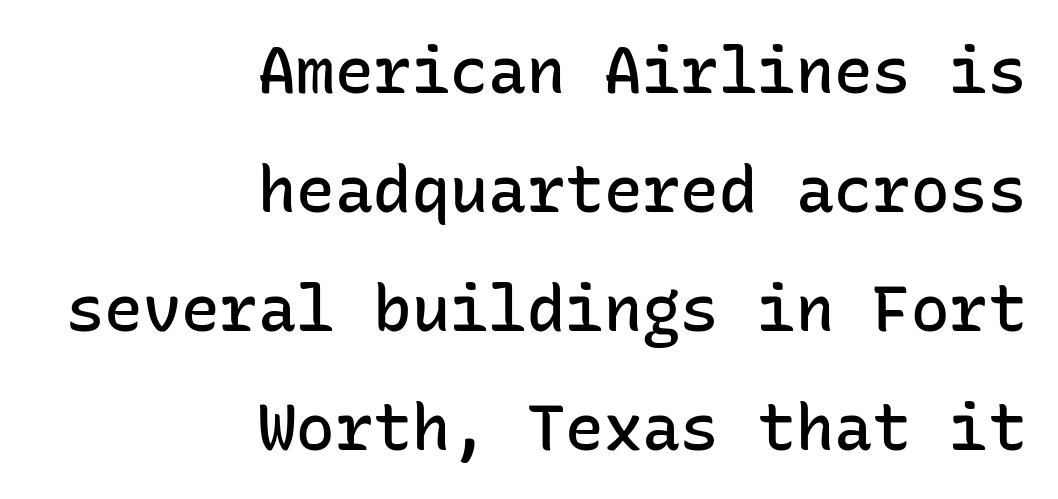
The image shows 64 px semibold sans-serif type, upright, monospaced; set right-aligned, line spacing 1.86x, normal letter spacing, not underlined; low stroke contrast and a medium x-height.
